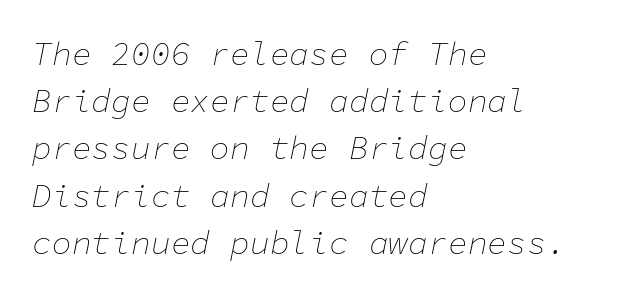
Q: Is the text bold? A: No.
Q: Is the text italic (slanted)? A: Yes, it leans right by about 11 degrees.
Q: Is the text underlined? A: No.
Q: How is the paragraph aligned? A: Left-aligned.
Q: Is the spacing between letters normal or unusually wide? A: Normal.
Q: Is the spacing between lines tight, normal or loose? A: Normal.
Q: Width (condensed, normal, or wide)? A: Normal.
Q: Stroke contrast? A: Low.
Q: x-height? A: Medium.
Q: Monospaced? A: Yes.
